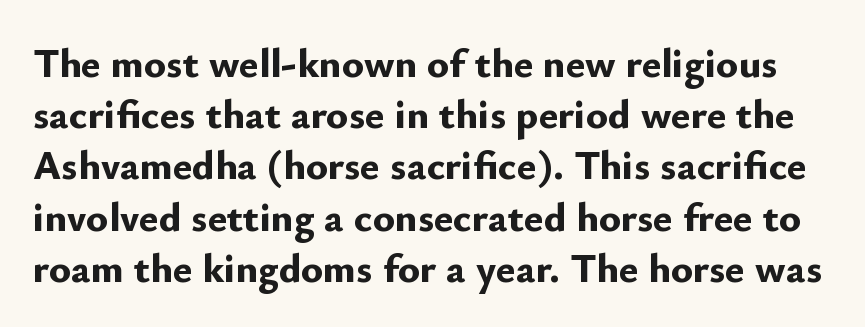
Q: Is the text bold? A: Yes.
Q: Is the text italic (slanted)? A: No, it is upright.
Q: Is the typeface a serif or a sans-serif typeface? A: Sans-serif.
Q: Is the text underlined? A: No.
Q: Is the spacing between letters normal or unusually wide? A: Normal.
Q: Is the spacing between lines tight, normal or loose? A: Normal.
Q: Width (condensed, normal, or wide)? A: Normal.
Q: Stroke contrast? A: Low.
Q: x-height? A: Small.
Q: Monospaced? A: No.
